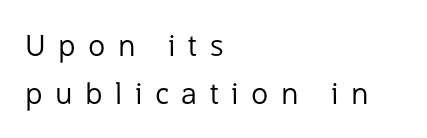
The image shows 29 px regular-weight sans-serif type, upright; set left-aligned, normal line spacing (1.65x), unusually wide letter spacing (+0.43 em), not underlined; low stroke contrast and a medium x-height.
